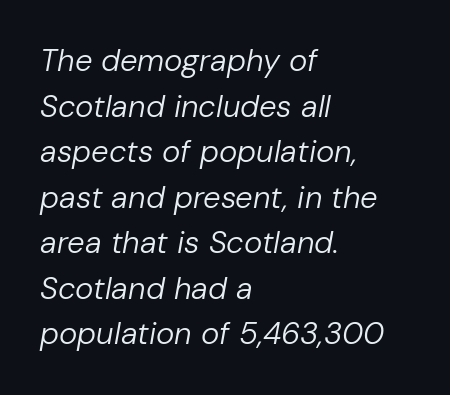
The image shows 31 px regular-weight type, italic (leaning right); set left-aligned, normal line spacing (1.47x), normal letter spacing, not underlined; low stroke contrast and a medium x-height.
